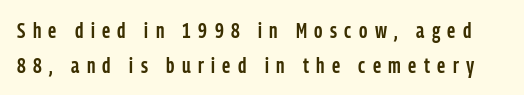
The image shows 21 px text type, upright; set normal line spacing (1.65x), unusually wide letter spacing (+0.35 em), not underlined.
